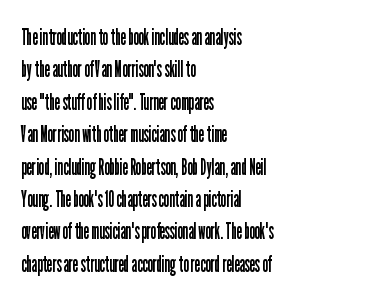
Q: Is the text bold? A: No.
Q: Is the text italic (slanted)? A: No, it is upright.
Q: Is the text underlined? A: No.
Q: How is the paragraph aligned? A: Left-aligned.
Q: Is the spacing between letters normal or unusually wide? A: Normal.
Q: Is the spacing between lines tight, normal or loose? A: Normal.
